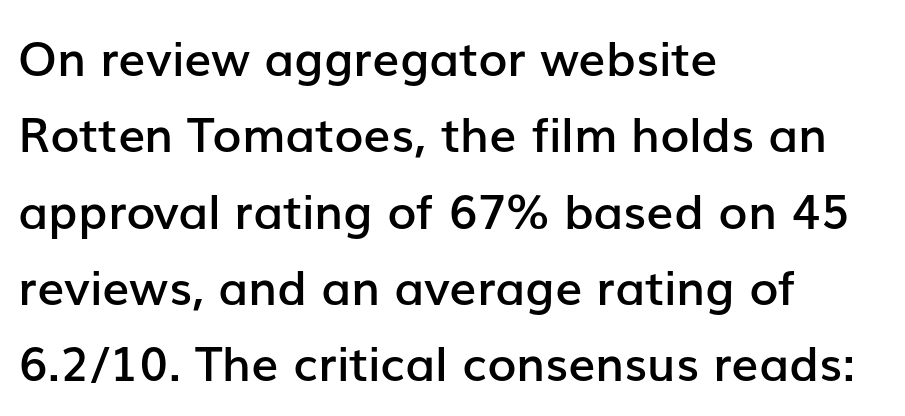
{"serif": "no", "italic": "no", "bold": "semi", "weight": "semibold", "width": "normal", "stroke_contrast": "low", "x_height": "medium", "monospaced": "no", "underline": "no", "align": "left", "line_spacing": "normal", "line_spacing_ratio": 1.59, "letter_spacing": "normal", "letter_spacing_em": 0.0, "glyph_px": 48}
